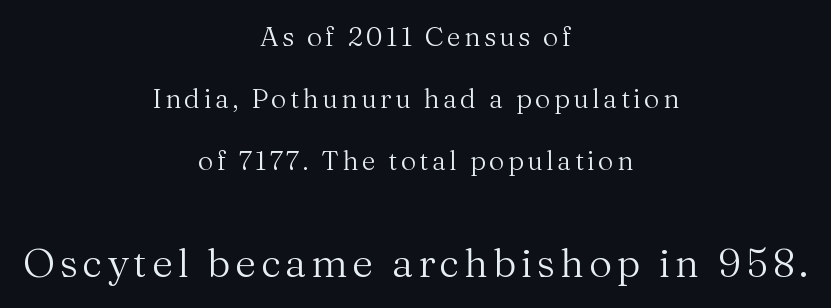
Q: Is the text bold? A: No.
Q: Is the text italic (slanted)? A: No, it is upright.
Q: Is the typeface a serif or a sans-serif typeface? A: Serif.
Q: Is the text underlined? A: No.
Q: How is the paragraph aligned? A: Centered.
Q: Is the spacing between lines tight, normal or loose? A: Loose.
Q: Which block of text is set in a larger size, the first (top) or the second (bottom)? A: The second (bottom) one.
Q: Width (condensed, normal, or wide)? A: Normal.
Q: Stroke contrast? A: Medium.
Q: x-height? A: Medium.
Q: Monospaced? A: No.
